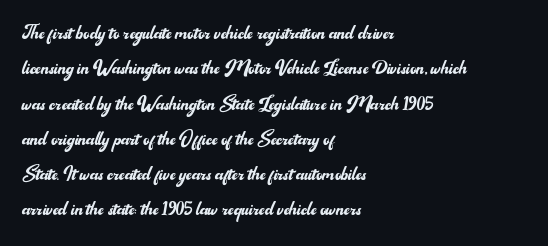
Tracking value appears to be zero — textbook default spacing. Leftover space on each line is placed entirely after the last word. This is not heavy type; no bold has been used.
